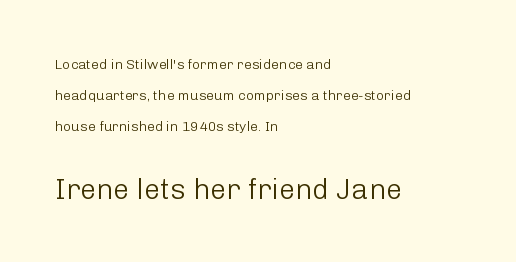
{"serif": "no", "italic": "no", "bold": "no", "weight": "light", "width": "normal", "stroke_contrast": "low", "x_height": "medium", "monospaced": "no", "underline": "no", "align": "left", "line_spacing": "loose", "line_spacing_ratio": 2.2, "letter_spacing": "normal", "letter_spacing_em": 0.0, "larger_block": "second", "size_ratio": 2.07, "glyph_px": 29}
